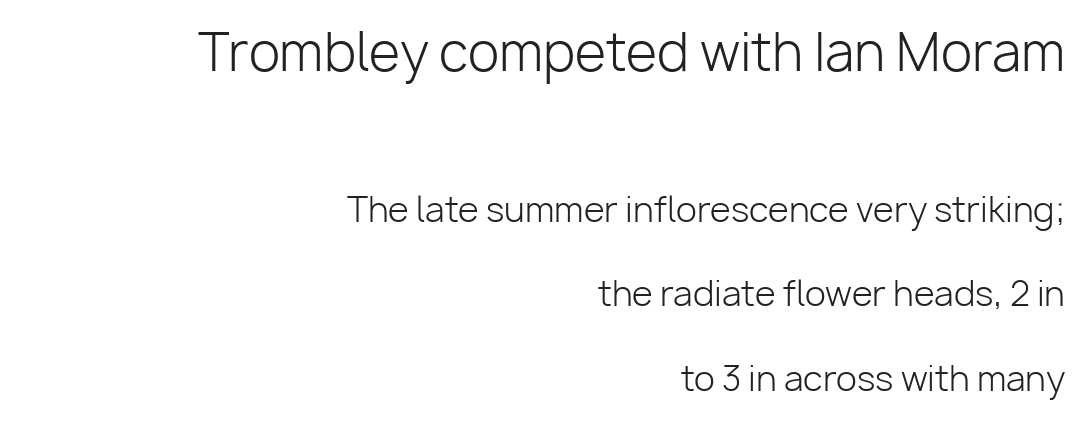
The image shows 51 px light sans-serif type, upright; set right-aligned, loose line spacing (2.49x), normal letter spacing, not underlined; the first (top) block is 1.5x larger; low stroke contrast and a medium x-height.
